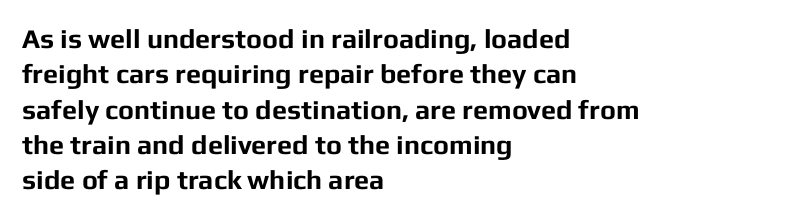
The image shows 27 px bold type, upright; set left-aligned, normal line spacing (1.31x), normal letter spacing, not underlined.
